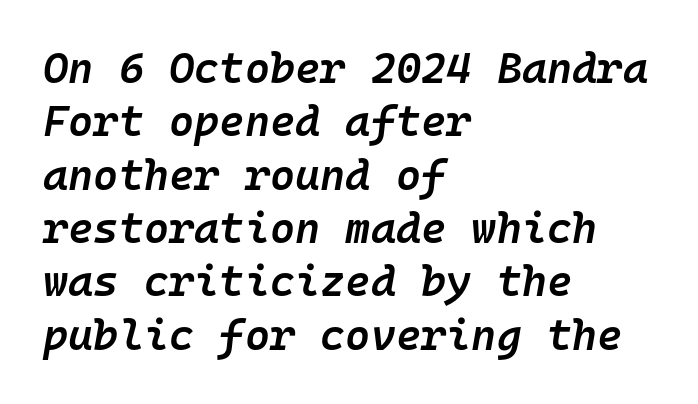
Short note: letters normally spaced. Note the uniform advance width — an 'i' takes as much space as an 'm'. If you drew a ruler down the left edge, every line would touch it. Typographic density is moderately raised because the face is semibold. Any mark beneath the type? The region is blank.
